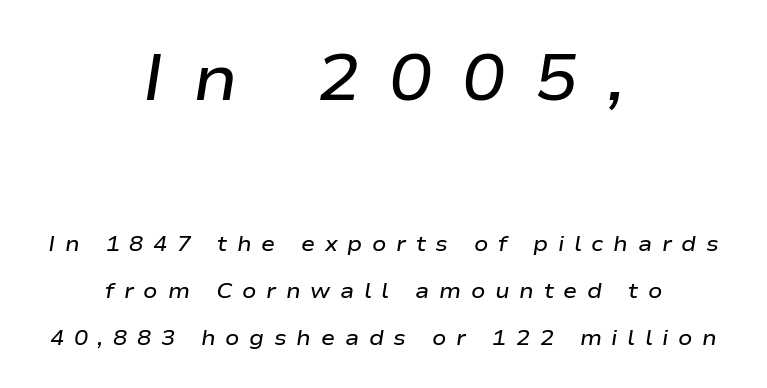
{"italic": "yes", "lean": "right", "slant_degrees": 9, "bold": "semi", "weight": "semibold", "width": "wide", "stroke_contrast": "low", "x_height": "medium", "monospaced": "no", "underline": "no", "align": "center", "line_spacing": "loose", "line_spacing_ratio": 2.23, "letter_spacing": "wide", "letter_spacing_em": 0.46, "larger_block": "first", "size_ratio": 3.05, "glyph_px": 64}
